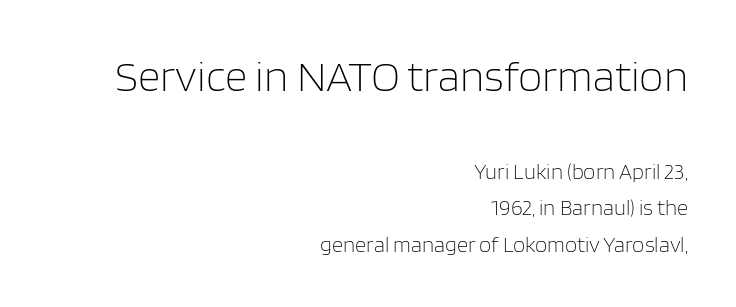
Q: Is the text bold? A: No.
Q: Is the text italic (slanted)? A: No, it is upright.
Q: Is the typeface a serif or a sans-serif typeface? A: Sans-serif.
Q: Is the text underlined? A: No.
Q: How is the paragraph aligned? A: Right-aligned.
Q: Is the spacing between letters normal or unusually wide? A: Normal.
Q: Is the spacing between lines tight, normal or loose? A: Normal.
Q: Which block of text is set in a larger size, the first (top) or the second (bottom)? A: The first (top) one.
Q: Width (condensed, normal, or wide)? A: Normal.
Q: Stroke contrast? A: Low.
Q: x-height? A: Large.
Q: Monospaced? A: No.
